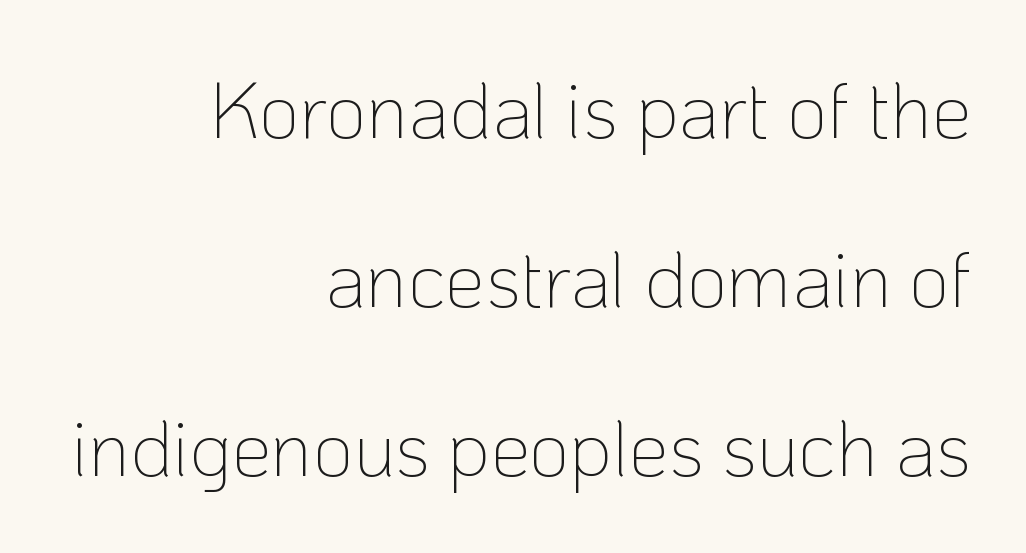
Think of a printed novel: that variable character pitch is what you see here. The weight would be labelled regular, book, light, or lighter still. What kind of face is this? One without serifs — a sans. A roman cut, with each character standing at attention.
